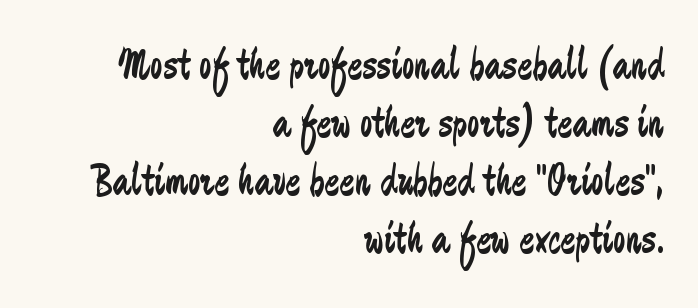
{"serif": "no", "bold": "no", "weight": "regular", "width": "condensed", "stroke_contrast": "low", "x_height": "small", "monospaced": "no", "underline": "no", "align": "right", "line_spacing": "normal", "line_spacing_ratio": 1.29, "letter_spacing": "normal", "letter_spacing_em": 0.0, "glyph_px": 45}
